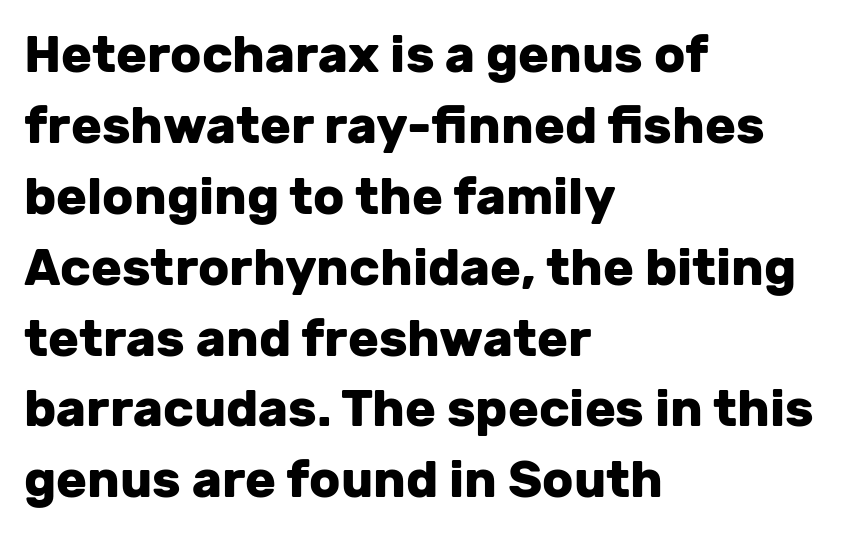
These lines stack with their left ends in a neat column. Leading matches the norm, producing a regular column. To sum up the face: it is a sans, with no serifs. A bare baseline throughout the passage.
